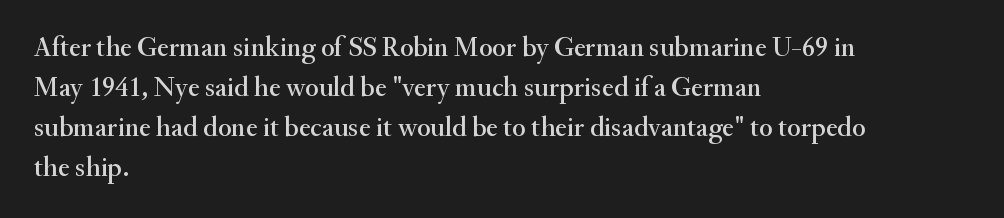
This sample keeps an unexceptional amount of space between lines. Bare-footed words on every line. Serif or sans? Serif — the stroke terminals have little feet. Looks like regular typesetting: each glyph gets only the width it needs. Ordinary non-slanted type is in use.
